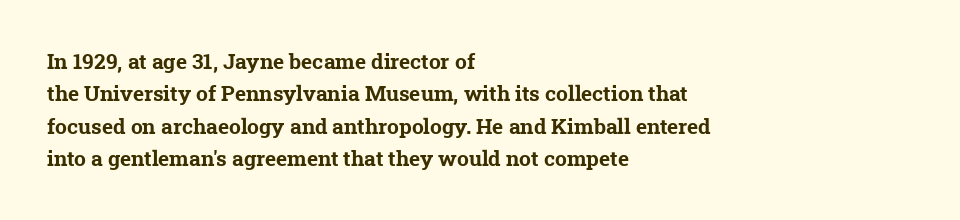
The image shows 21 px bold type; set left-aligned, normal line spacing (1.54x), normal letter spacing, not underlined.
